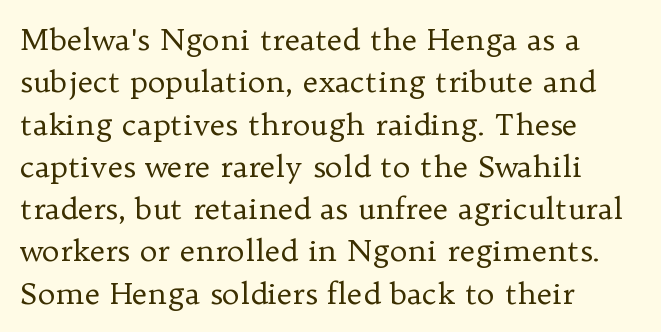
Counters stay open thanks to moderate or lighter strokes. Interline gaps are of average width in this sample. Glyph-to-glyph distance matches everyday printed text. Clear beneath every line of the passage. Is this a sans? No — the strokes have serifs.
